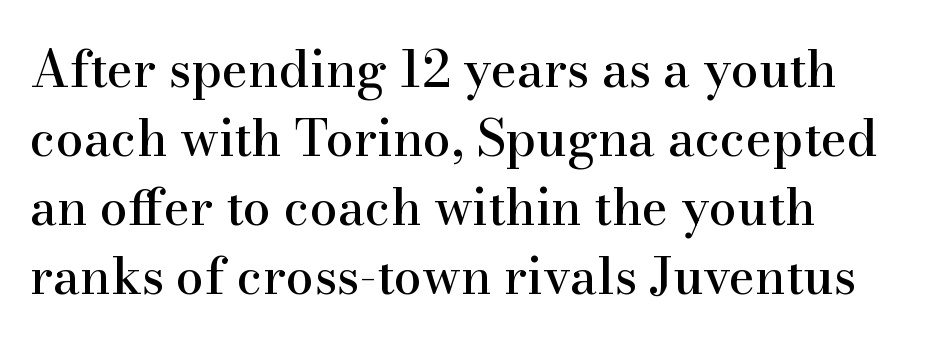
Q: Is the text italic (slanted)? A: No, it is upright.
Q: Is the typeface a serif or a sans-serif typeface? A: Serif.
Q: Is the text underlined? A: No.
Q: Is the spacing between letters normal or unusually wide? A: Normal.
Q: Is the spacing between lines tight, normal or loose? A: Normal.
Q: Width (condensed, normal, or wide)? A: Normal.
Q: Stroke contrast? A: High.
Q: x-height? A: Small.
Q: Monospaced? A: No.
